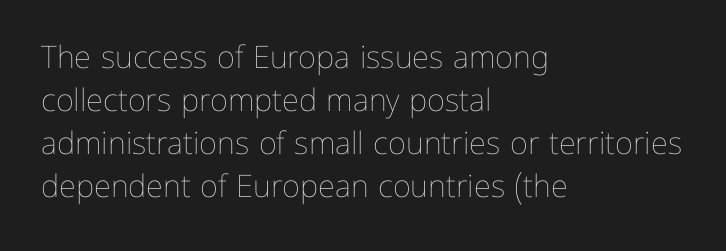
The rendering uses natural spacing where letterforms have individual widths. Notice how the stems are strictly vertical — no italics here. The setting favours the left margin, as ordinary paragraphs usually do. The vertical gap from one line to the next is medium. Any mark beneath the type? The region is blank.
